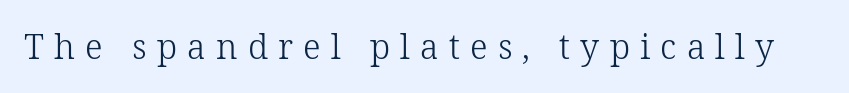
The image shows 34 px light serif type, upright; set unusually wide letter spacing (+0.3 em), not underlined; low stroke contrast and a medium x-height.
